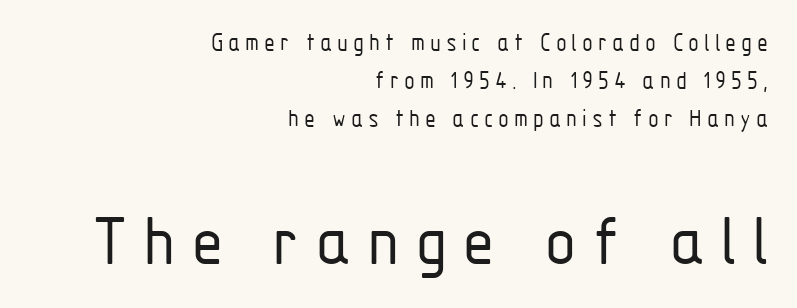
{"serif": "no", "italic": "no", "bold": "no", "weight": "light", "width": "condensed", "stroke_contrast": "low", "x_height": "medium", "monospaced": "no", "underline": "no", "align": "right", "line_spacing": "normal", "line_spacing_ratio": 1.52, "letter_spacing": "wide", "letter_spacing_em": 0.2, "larger_block": "second", "size_ratio": 3.0, "glyph_px": 75}
